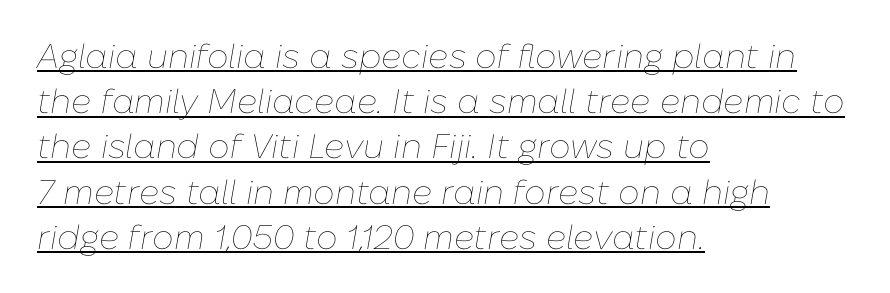
Do the characters align in a grid? No, the font is proportional. Letters have the restrained weight of plain body copy at most. Line starts are locked; line ends wander. The type is set solid horizontally, with unmodified tracking. Style check: oblique. Vertical spacing — default.
